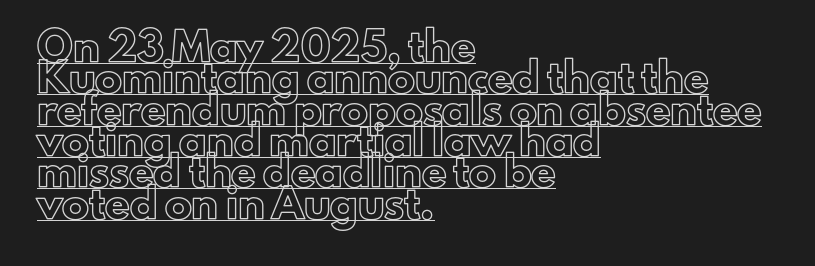
{"italic": "no", "underline": "yes", "align": "left", "line_spacing_ratio": 1.16, "letter_spacing": "normal", "letter_spacing_em": 0.0, "glyph_px": 27}
